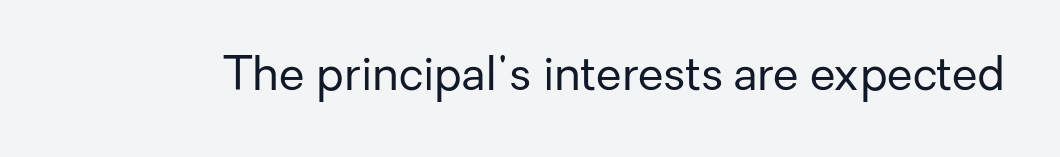
The image shows 46 px regular-weight sans-serif type, upright; set normal letter spacing, not underlined; low stroke contrast and a medium x-height.
